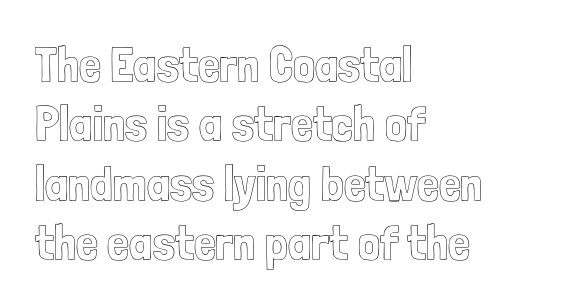
The image shows 49 px condensed type, upright; set left-aligned, line spacing 1.21x, normal letter spacing, not underlined; a medium x-height.
